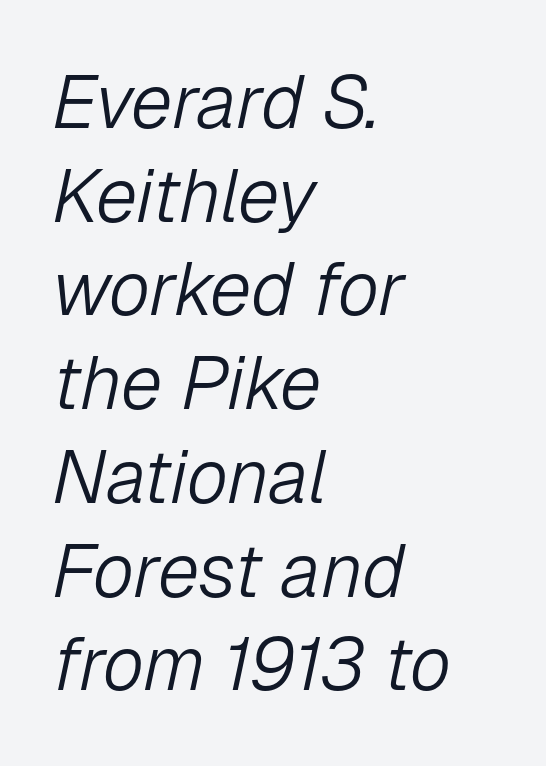
Characters are canted at an angle relative to the baseline's perpendicular. Leading matches the norm, producing a regular column. No extra tracking has been applied to these lines. Character widths vary here, with narrow letters taking less room than wide ones.
